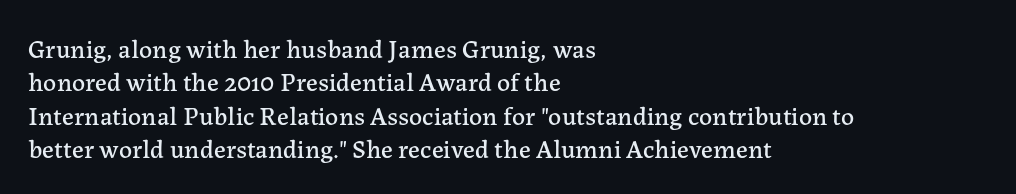
Beneath every word, the page is bare. Evenly set lines give the paragraph a standard silhouette. The compositor pushed each line to the left boundary. Spacing between characters is what you'd get straight out of the box. When letters stand straight like this, we call the style roman or upright.
